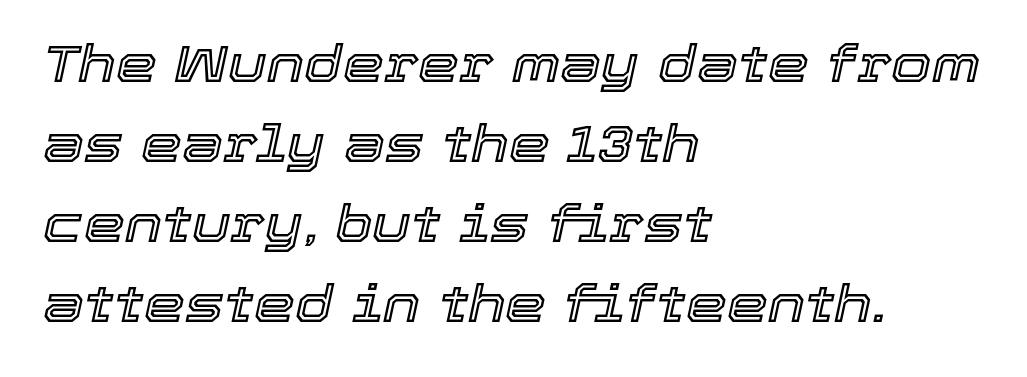
Q: Is the text italic (slanted)? A: Yes, it leans right by about 12 degrees.
Q: Is the text underlined? A: No.
Q: How is the paragraph aligned? A: Left-aligned.
Q: Is the spacing between letters normal or unusually wide? A: Normal.
Q: Is the spacing between lines tight, normal or loose? A: Normal.
Q: Width (condensed, normal, or wide)? A: Normal.
Q: x-height? A: Medium.
Q: Monospaced? A: No.
